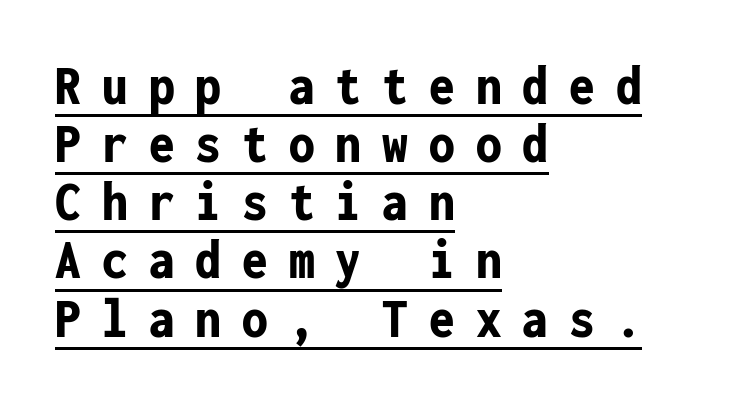
{"serif": "no", "italic": "no", "bold": "yes", "weight": "bold", "width": "condensed", "stroke_contrast": "low", "x_height": "medium", "monospaced": "yes", "underline": "yes", "align": "left", "line_spacing": "tight", "line_spacing_ratio": 1.02, "letter_spacing": "wide", "letter_spacing_em": 0.37, "glyph_px": 57}
